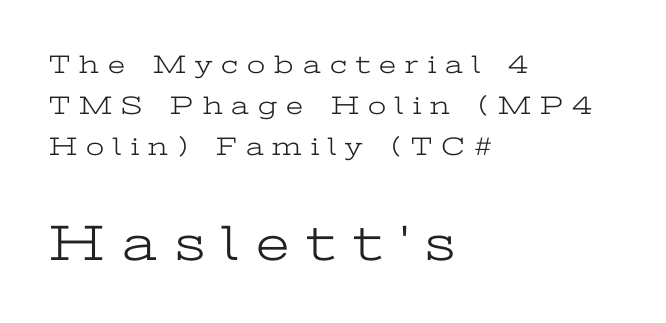
Q: Is the text bold? A: No.
Q: Is the text italic (slanted)? A: No, it is upright.
Q: Is the typeface a serif or a sans-serif typeface? A: Serif.
Q: Is the text underlined? A: No.
Q: How is the paragraph aligned? A: Left-aligned.
Q: Is the spacing between letters normal or unusually wide? A: Unusually wide.
Q: Is the spacing between lines tight, normal or loose? A: Normal.
Q: Which block of text is set in a larger size, the first (top) or the second (bottom)? A: The second (bottom) one.
Q: Width (condensed, normal, or wide)? A: Wide.
Q: Stroke contrast? A: Low.
Q: x-height? A: Medium.
Q: Monospaced? A: No.
